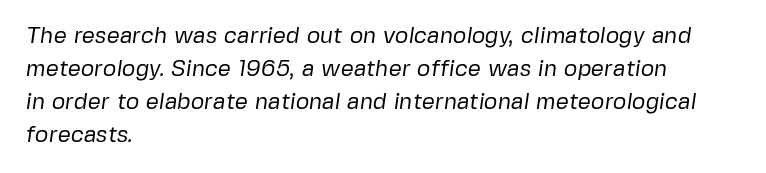
Is the stroke heavy? The answer is a plain regular-or-lighter. A bare baseline throughout the passage. Each line starts at the same left margin while the right side varies. Here the glyphs are tracked normally, forming tight word shapes.
